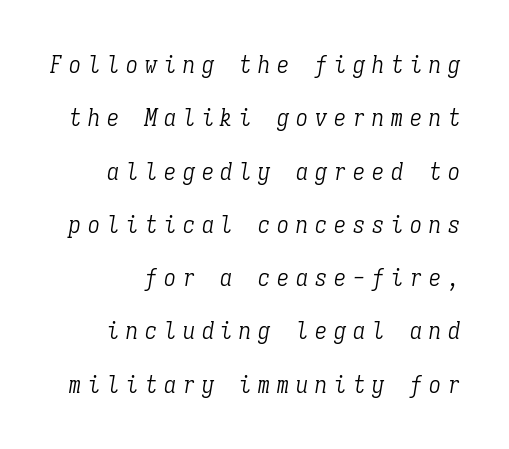
The image shows 24 px text type, italic (leaning right); set loose line spacing (2.22x), unusually wide letter spacing (+0.29 em), not underlined.
